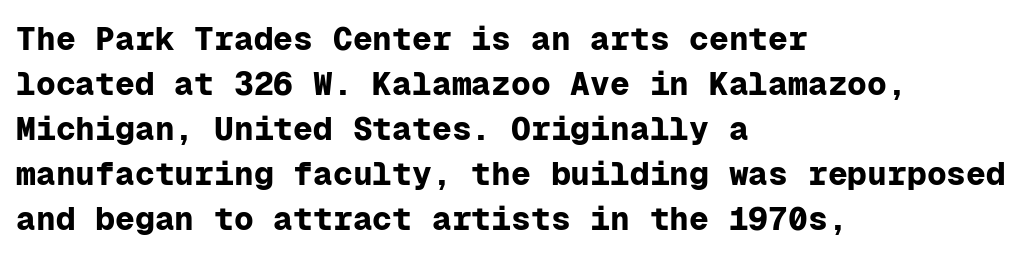
The image shows 33 px bold sans-serif type, upright, monospaced; set left-aligned, normal line spacing (1.36x), normal letter spacing, not underlined; low stroke contrast and a medium x-height.
